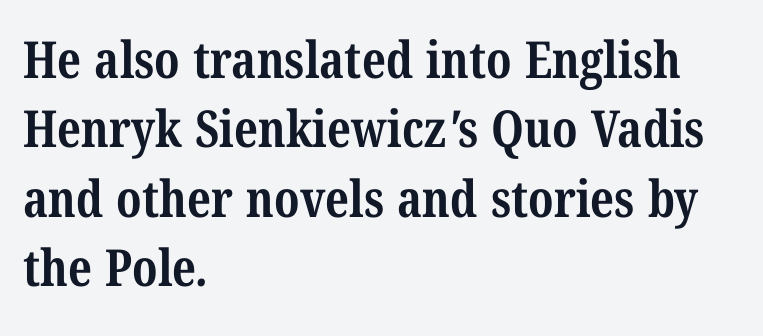
Q: Is the text bold? A: Yes.
Q: Is the typeface a serif or a sans-serif typeface? A: Serif.
Q: Is the text underlined? A: No.
Q: How is the paragraph aligned? A: Left-aligned.
Q: Is the spacing between letters normal or unusually wide? A: Normal.
Q: Is the spacing between lines tight, normal or loose? A: Normal.
Q: Width (condensed, normal, or wide)? A: Condensed.
Q: Stroke contrast? A: Medium.
Q: x-height? A: Medium.
Q: Monospaced? A: No.
